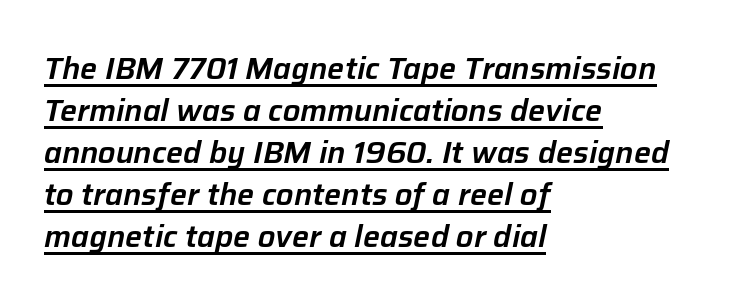
The image shows 30 px text type, italic (leaning right); set left-aligned, normal line spacing (1.4x), normal letter spacing, underlined; low stroke contrast and a medium x-height.
